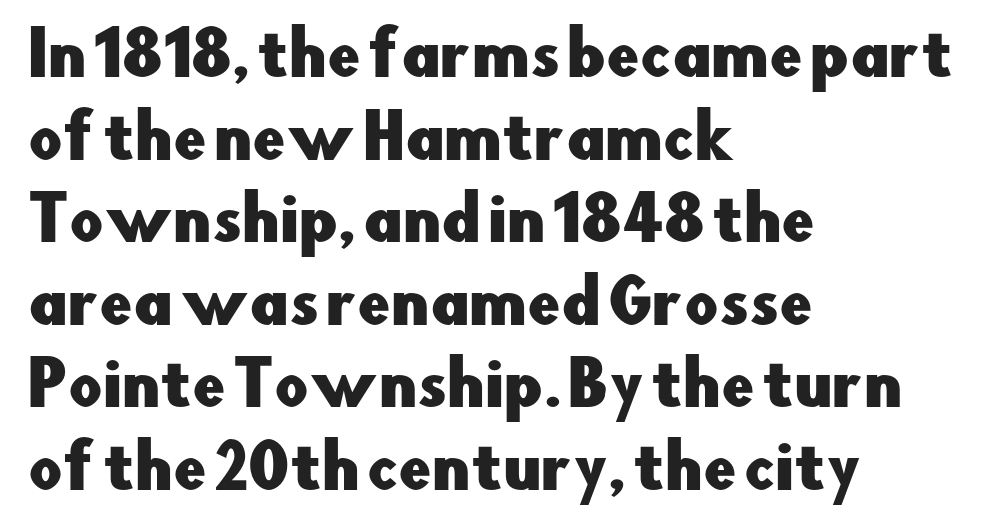
{"serif": "no", "italic": "no", "width": "normal", "stroke_contrast": "low", "x_height": "small", "monospaced": "no", "underline": "no", "align": "left", "line_spacing": "normal", "line_spacing_ratio": 1.4, "letter_spacing": "normal", "letter_spacing_em": 0.0, "glyph_px": 59}
